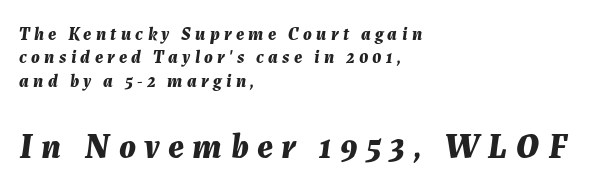
The image shows 35 px bold type, italic (leaning right); set left-aligned, normal line spacing (1.3x), unusually wide letter spacing (+0.24 em), not underlined; the second (bottom) block is 1.94x larger; medium stroke contrast and a medium x-height.
